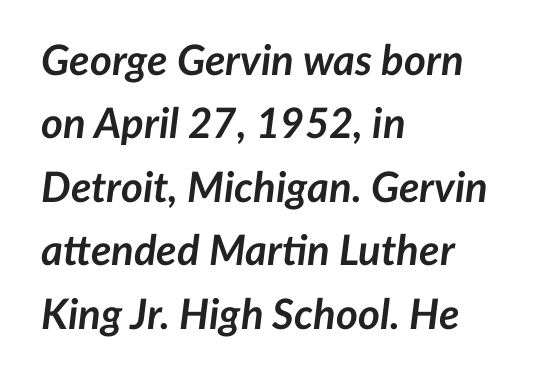
The image shows 42 px semibold type, italic (leaning right); set left-aligned, normal line spacing (1.51x), normal letter spacing, not underlined; low stroke contrast and a medium x-height.
